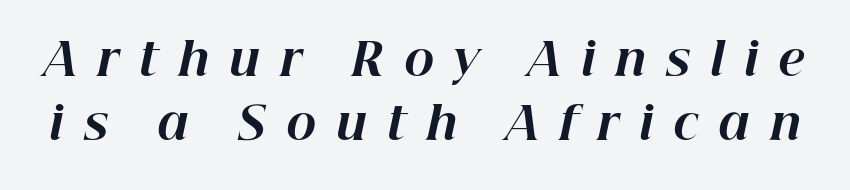
Q: Is the text bold? A: Yes.
Q: Is the text italic (slanted)? A: Yes, it leans right by about 12 degrees.
Q: Is the text underlined? A: No.
Q: Is the spacing between letters normal or unusually wide? A: Unusually wide.
Q: Is the spacing between lines tight, normal or loose? A: Normal.
Q: Width (condensed, normal, or wide)? A: Normal.
Q: Stroke contrast? A: High.
Q: x-height? A: Medium.
Q: Monospaced? A: No.
